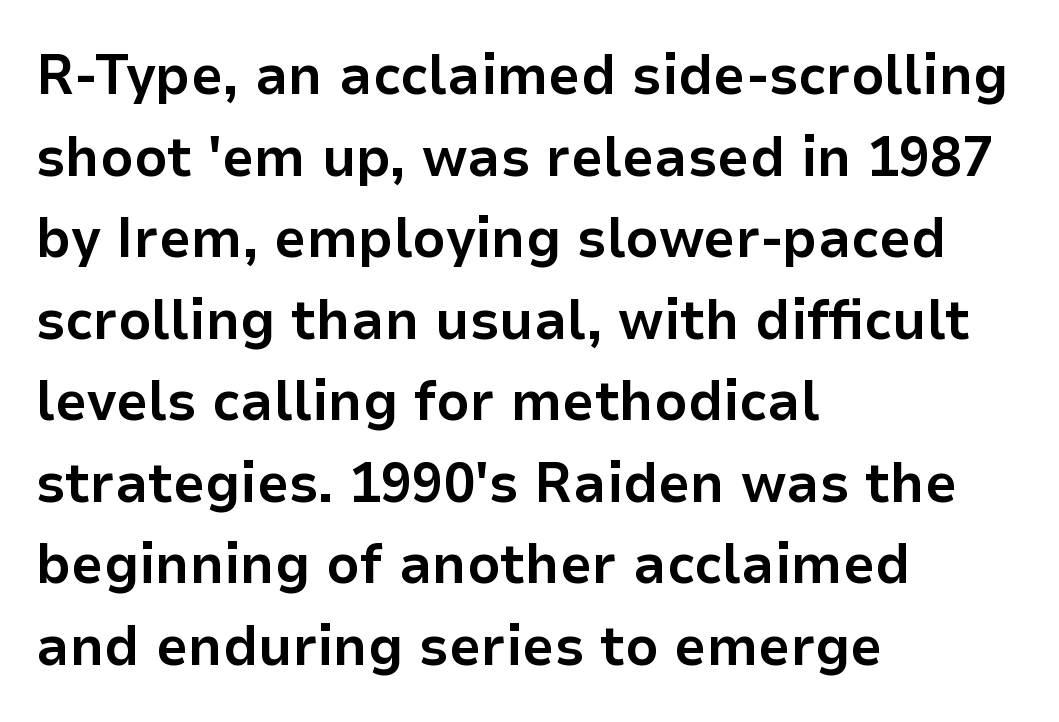
All the whitespace from short lines collects on the right. Quick note: not italic, upright. Do the characters align in a grid? No, the font is proportional. The text was rendered using a sans face with plain stroke endings. Weight check: bold — yes, fully. In terms of leading, this rendering sits right in the middle.
